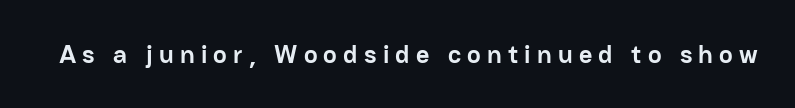
On the weight axis this lands at bold, roughly 700. Vertical strokes here are truly vertical. In terms of letterspacing, this is a distinctly airy, spread setting. The zone under the glyphs is completely vacant.
